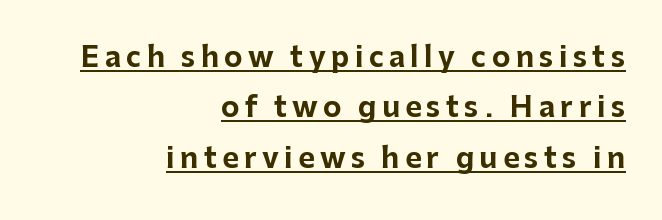
The image shows 28 px bold sans-serif type, upright; set right-aligned, line spacing 1.8x, underlined; low stroke contrast and a medium x-height.
